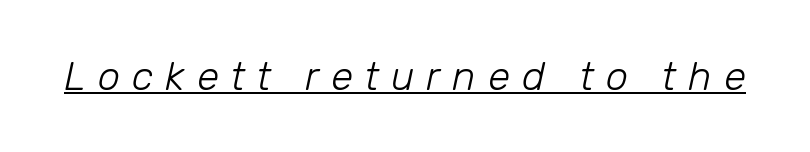
{"italic": "yes", "lean": "right", "slant_degrees": 12, "bold": "no", "weight": "light", "width": "normal", "stroke_contrast": "low", "x_height": "medium", "monospaced": "no", "underline": "yes", "letter_spacing": "wide", "letter_spacing_em": 0.3, "glyph_px": 40}
